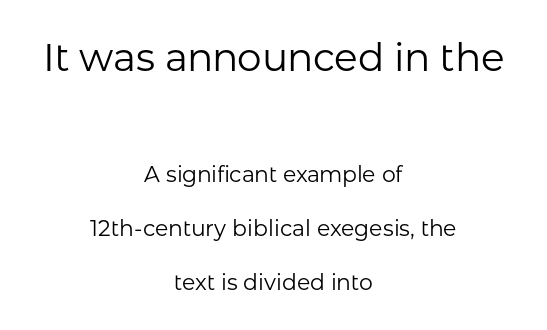
Q: Is the text bold? A: No.
Q: Is the text italic (slanted)? A: No, it is upright.
Q: Is the typeface a serif or a sans-serif typeface? A: Sans-serif.
Q: Is the text underlined? A: No.
Q: How is the paragraph aligned? A: Centered.
Q: Is the spacing between letters normal or unusually wide? A: Normal.
Q: Is the spacing between lines tight, normal or loose? A: Loose.
Q: Which block of text is set in a larger size, the first (top) or the second (bottom)? A: The first (top) one.
Q: Width (condensed, normal, or wide)? A: Normal.
Q: Stroke contrast? A: Low.
Q: x-height? A: Medium.
Q: Monospaced? A: No.
